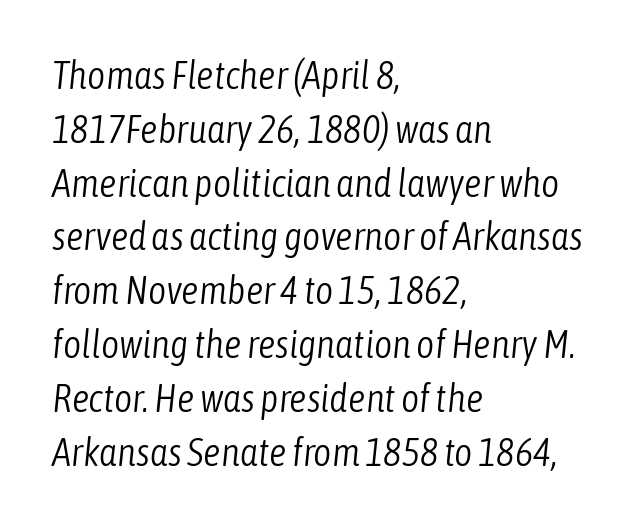
The image shows 39 px light, condensed type, italic (leaning right); set left-aligned, normal line spacing (1.38x), normal letter spacing, not underlined; low stroke contrast and a medium x-height.
